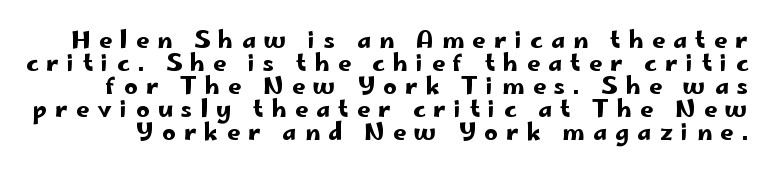
The block of text is dense from top to bottom, with scant space between rows. The letters are spread apart with noticeably loose tracking. Any mark beneath the type? The region is blank. Rendered with straight, roman letterforms.
